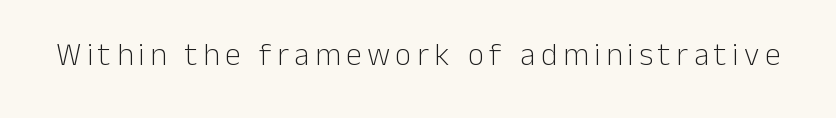
The image shows 32 px light sans-serif type, upright; set not underlined; low stroke contrast and a medium x-height.
